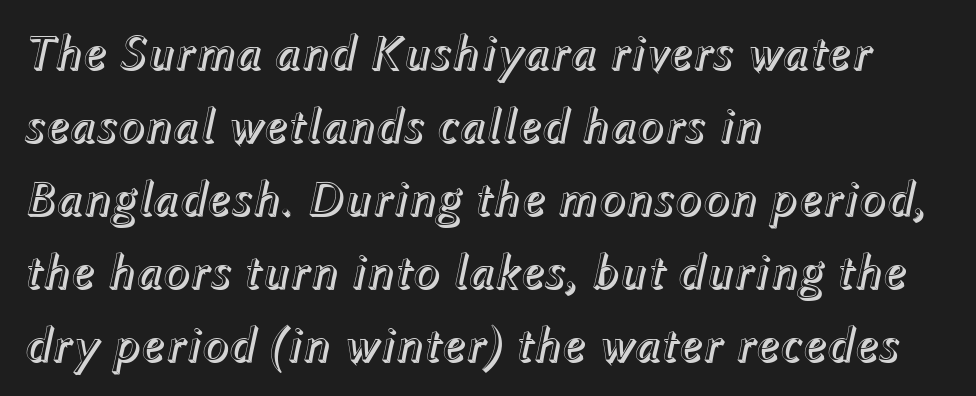
The image shows 50 px text type, italic (leaning right); set left-aligned, normal line spacing (1.46x), normal letter spacing, not underlined; a medium x-height.
